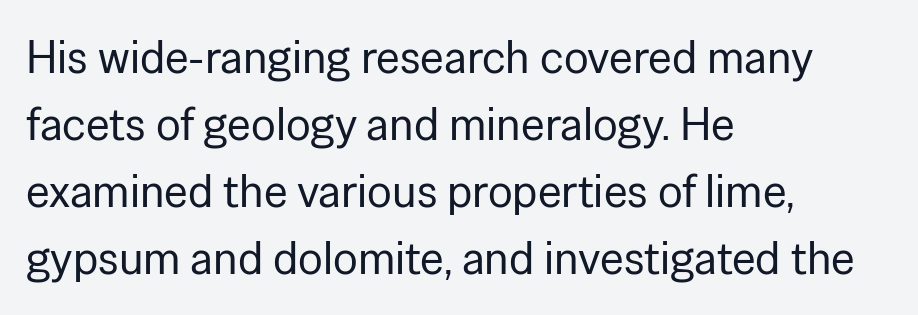
{"serif": "no", "italic": "no", "bold": "no", "weight": "regular", "width": "normal", "stroke_contrast": "low", "x_height": "medium", "monospaced": "no", "underline": "no", "align": "left", "line_spacing": "normal", "line_spacing_ratio": 1.46, "letter_spacing": "normal", "letter_spacing_em": 0.0, "glyph_px": 46}
